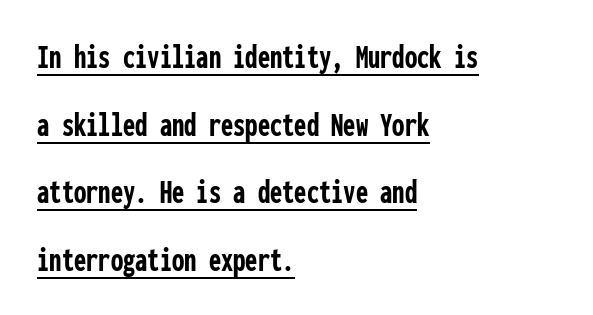
Does a line run under the words? Yes, clearly. Type style note: lacks serifs. Whoever set this chose breathing room over compactness in the vertical rhythm. Its strokes are broad and dark, the hallmark of bold type.
